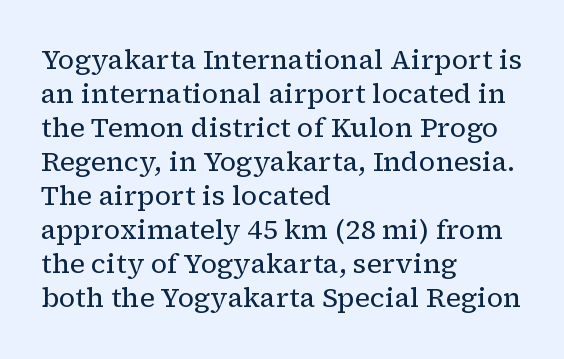
{"italic": "no", "bold": "no", "underline": "no", "align": "left", "line_spacing": "normal", "line_spacing_ratio": 1.26, "letter_spacing": "normal", "letter_spacing_em": 0.0, "glyph_px": 27}
